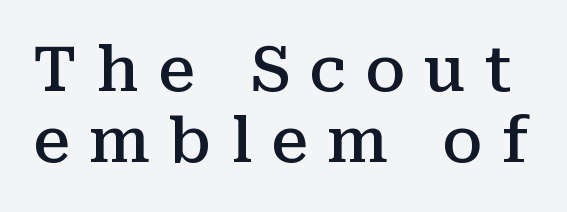
Q: Is the text bold? A: Semi-bold.
Q: Is the text italic (slanted)? A: No, it is upright.
Q: Is the typeface a serif or a sans-serif typeface? A: Serif.
Q: Is the text underlined? A: No.
Q: Is the spacing between letters normal or unusually wide? A: Unusually wide.
Q: Is the spacing between lines tight, normal or loose? A: Tight.
Q: Width (condensed, normal, or wide)? A: Normal.
Q: Stroke contrast? A: Medium.
Q: x-height? A: Medium.
Q: Monospaced? A: No.
